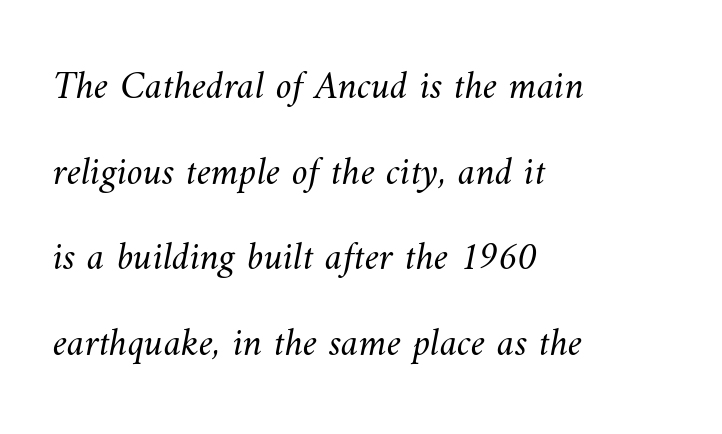
{"bold": "no", "weight": "light", "width": "normal", "stroke_contrast": "medium", "x_height": "small", "monospaced": "no", "underline": "no", "align": "left", "line_spacing": "loose", "line_spacing_ratio": 2.14, "letter_spacing": "normal", "letter_spacing_em": 0.0, "glyph_px": 40}
